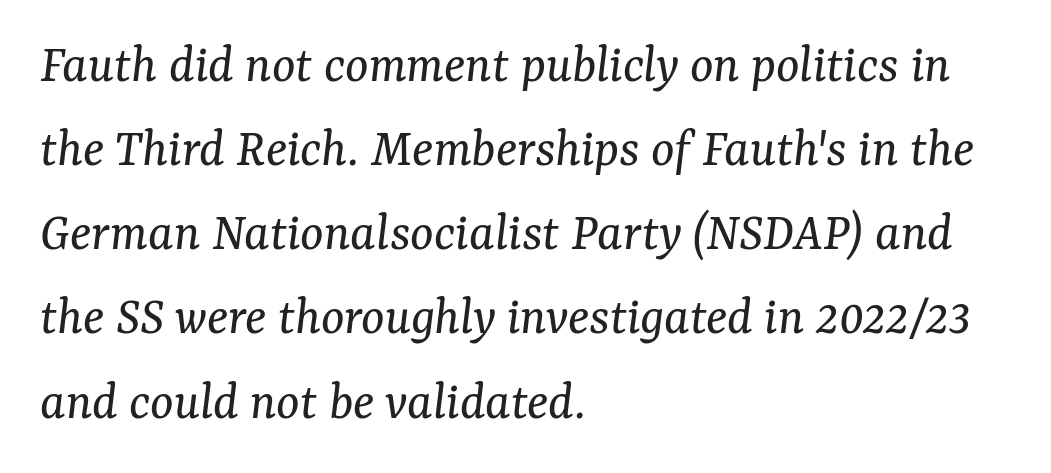
{"serif": "yes", "italic": "yes", "lean": "right", "slant_degrees": 7, "bold": "no", "weight": "regular", "width": "normal", "stroke_contrast": "medium", "x_height": "medium", "monospaced": "no", "underline": "no", "align": "left", "line_spacing": "normal", "line_spacing_ratio": 1.53, "letter_spacing": "normal", "letter_spacing_em": 0.0, "glyph_px": 55}
